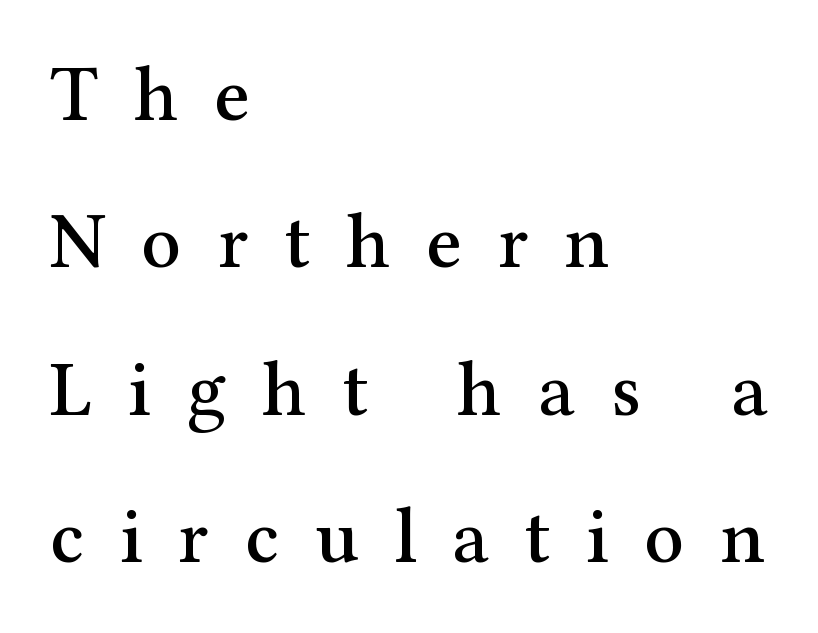
The image shows 78 px serif type, upright; set left-aligned, line spacing 1.89x, unusually wide letter spacing (+0.46 em), not underlined; medium stroke contrast and a medium x-height.
